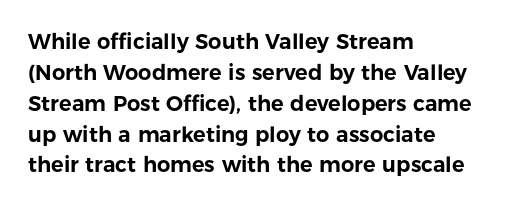
Q: Is the text italic (slanted)? A: No, it is upright.
Q: Is the text underlined? A: No.
Q: How is the paragraph aligned? A: Left-aligned.
Q: Is the spacing between letters normal or unusually wide? A: Normal.
Q: Is the spacing between lines tight, normal or loose? A: Normal.
